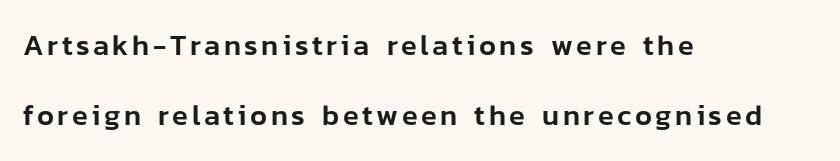
{"serif": "no", "italic": "no", "width": "normal", "stroke_contrast": "low", "x_height": "medium", "monospaced": "no", "underline": "no", "align": "left", "line_spacing": "loose", "line_spacing_ratio": 2.42, "glyph_px": 29}
